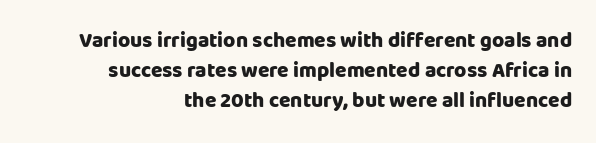
Q: Is the text bold? A: Yes.
Q: Is the text italic (slanted)? A: No, it is upright.
Q: Is the text underlined? A: No.
Q: How is the paragraph aligned? A: Right-aligned.
Q: Is the spacing between letters normal or unusually wide? A: Normal.
Q: Is the spacing between lines tight, normal or loose? A: Normal.
